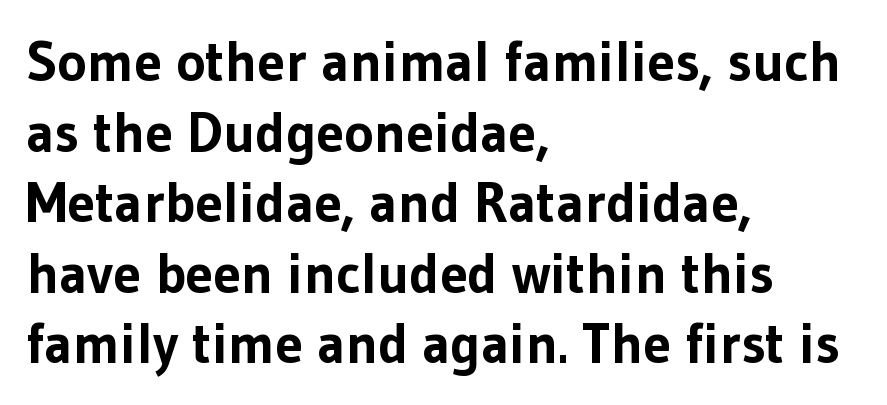
How would I describe the line gaps? Plain and ordinary. Letters rest on an invisible, unmarked baseline. Spacing between characters is what you'd get straight out of the box. Layout note: lines flush left. What kind of face is this? One without serifs — a sans.
